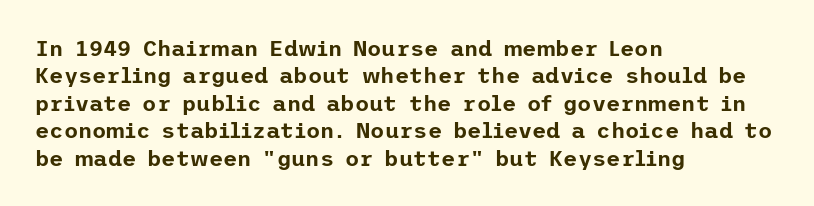
Q: Is the text italic (slanted)? A: No, it is upright.
Q: Is the text underlined? A: No.
Q: How is the paragraph aligned? A: Left-aligned.
Q: Is the spacing between letters normal or unusually wide? A: Normal.
Q: Is the spacing between lines tight, normal or loose? A: Normal.
